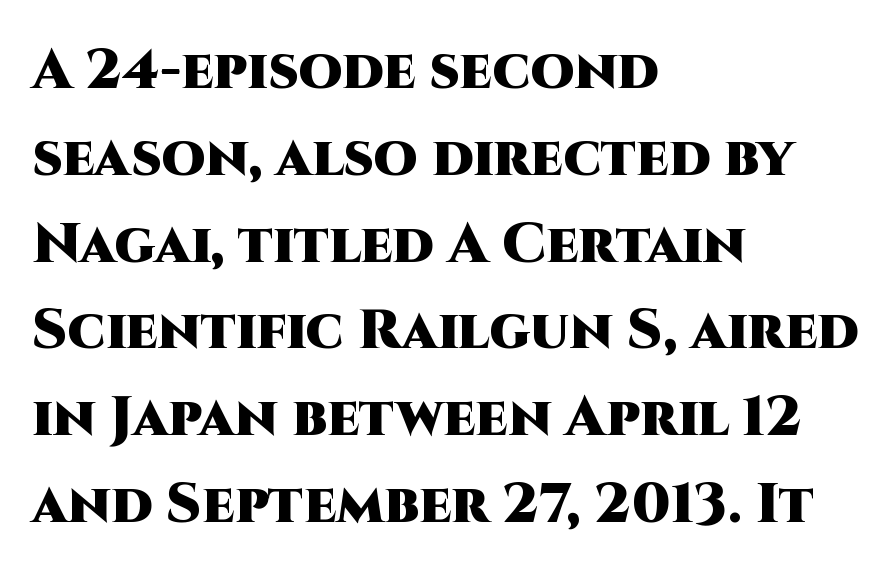
Q: Is the text bold? A: Yes.
Q: Is the text italic (slanted)? A: No, it is upright.
Q: Is the typeface a serif or a sans-serif typeface? A: Sans-serif.
Q: Is the text underlined? A: No.
Q: How is the paragraph aligned? A: Left-aligned.
Q: Is the spacing between letters normal or unusually wide? A: Normal.
Q: Is the spacing between lines tight, normal or loose? A: Normal.
Q: Width (condensed, normal, or wide)? A: Normal.
Q: Stroke contrast? A: High.
Q: x-height? A: Large.
Q: Monospaced? A: No.
